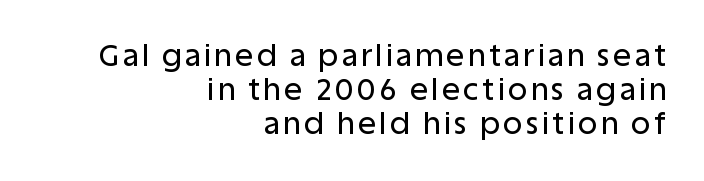
Q: Is the text italic (slanted)? A: No, it is upright.
Q: Is the typeface a serif or a sans-serif typeface? A: Sans-serif.
Q: Is the text underlined? A: No.
Q: How is the paragraph aligned? A: Right-aligned.
Q: Is the spacing between lines tight, normal or loose? A: Tight.
Q: Width (condensed, normal, or wide)? A: Normal.
Q: Stroke contrast? A: Low.
Q: x-height? A: Large.
Q: Monospaced? A: No.
